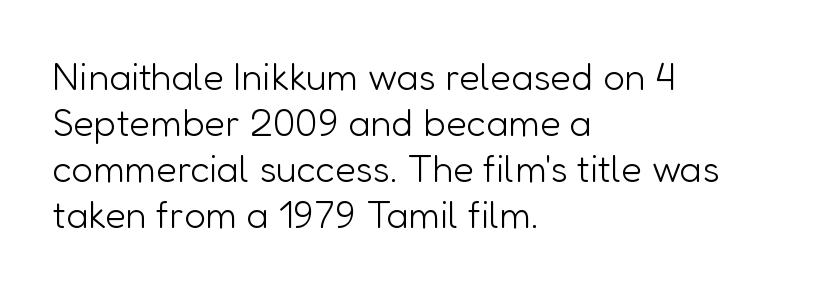
Spacing between characters is what you'd get straight out of the box. A typesetter would label this face a sans. Is this a fixed-width face? No — the glyphs have proportional, varying widths. Nothing heavy about these letters — not bold at all.
